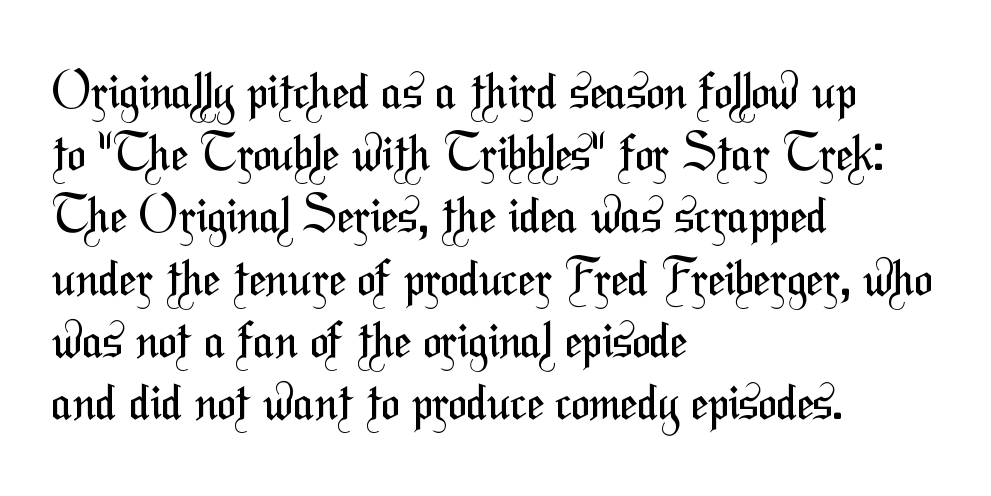
The image shows 49 px regular-weight, condensed sans-serif type; set left-aligned, normal line spacing (1.27x), normal letter spacing, not underlined; medium stroke contrast and a medium x-height.
